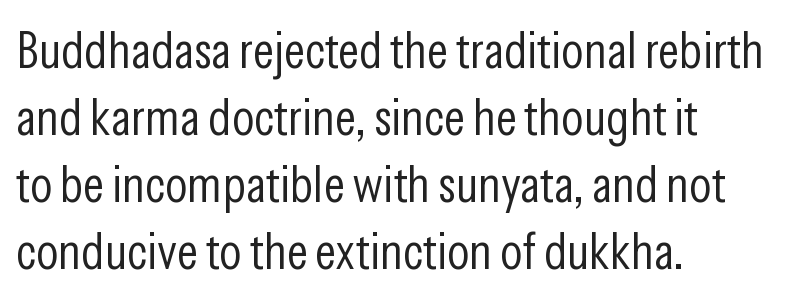
The image shows 52 px light, condensed sans-serif type, upright; set left-aligned, normal line spacing (1.29x), normal letter spacing, not underlined; low stroke contrast and a medium x-height.
